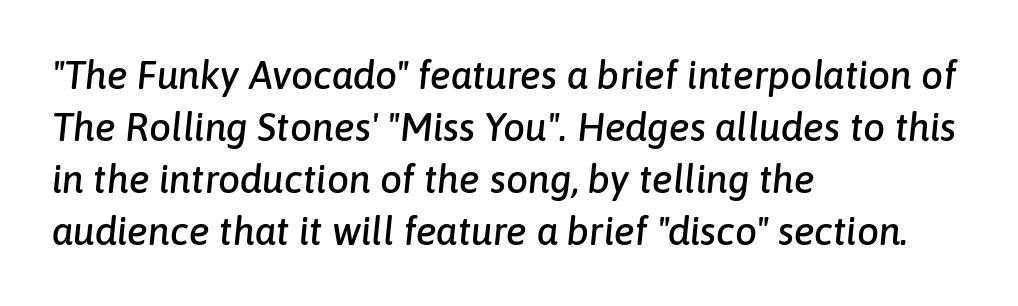
Q: Is the text italic (slanted)? A: Yes, it leans right by about 6 degrees.
Q: Is the text underlined? A: No.
Q: How is the paragraph aligned? A: Left-aligned.
Q: Is the spacing between letters normal or unusually wide? A: Normal.
Q: Is the spacing between lines tight, normal or loose? A: Normal.
Q: Width (condensed, normal, or wide)? A: Normal.
Q: Stroke contrast? A: Low.
Q: x-height? A: Medium.
Q: Monospaced? A: No.
